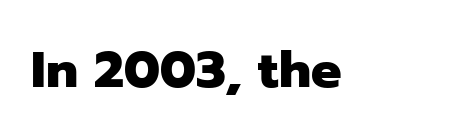
{"serif": "no", "italic": "no", "bold": "yes", "weight": "heavy", "width": "normal", "stroke_contrast": "low", "x_height": "medium", "monospaced": "no", "underline": "no", "letter_spacing": "normal", "letter_spacing_em": 0.0, "glyph_px": 51}
